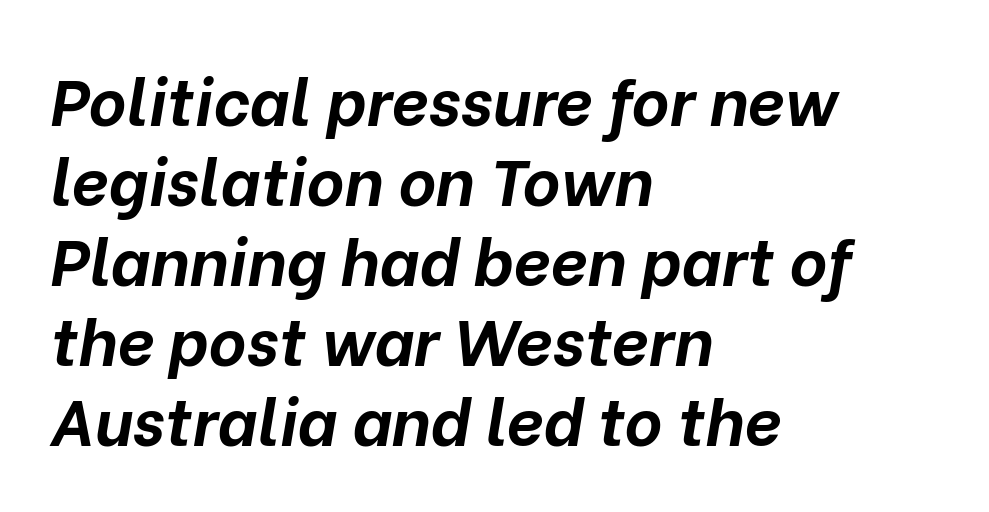
The image shows 65 px bold type, italic (leaning right); set left-aligned, line spacing 1.23x, normal letter spacing, not underlined; low stroke contrast and a medium x-height.
